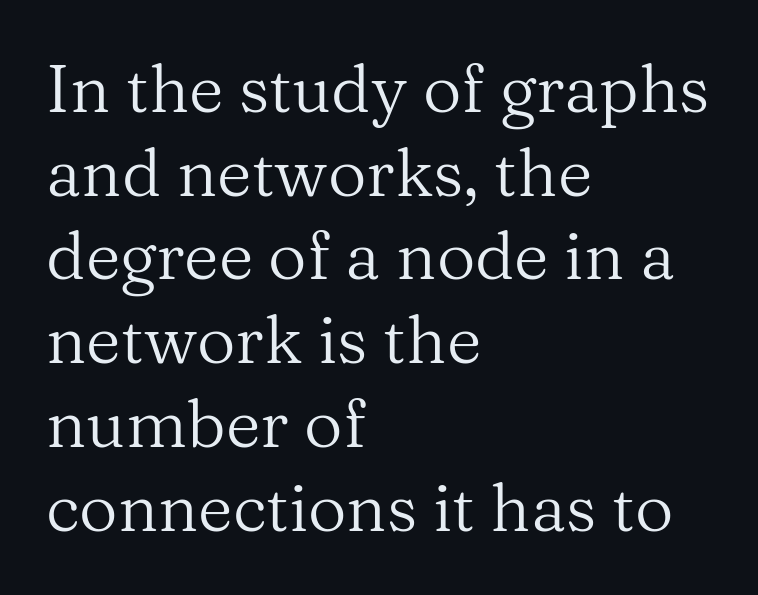
Italic: no, the glyphs are upright roman. There is no visible air inserted between adjacent glyphs. Line beginnings align vertically; line endings do not. Descender tails drop into unmarked territory. Horizontal bands of white between lines are of average thickness.
